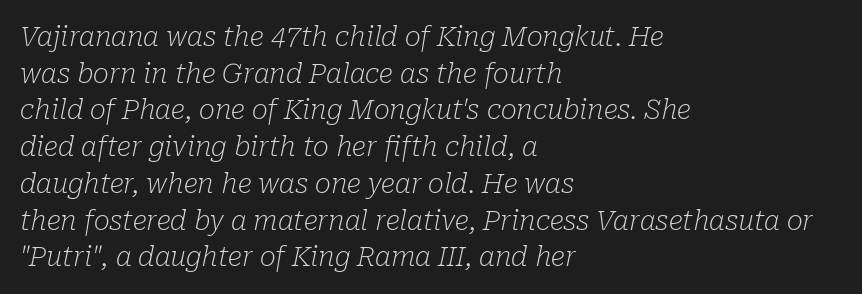
Line spacing here is normal. The tracking reads as untouched default to a designer's eye. These lines are set flush left with a ragged right edge. Style check: oblique. The cut favours lightness, reaching ordinary text weight at its darkest. No word sits above an underline.
